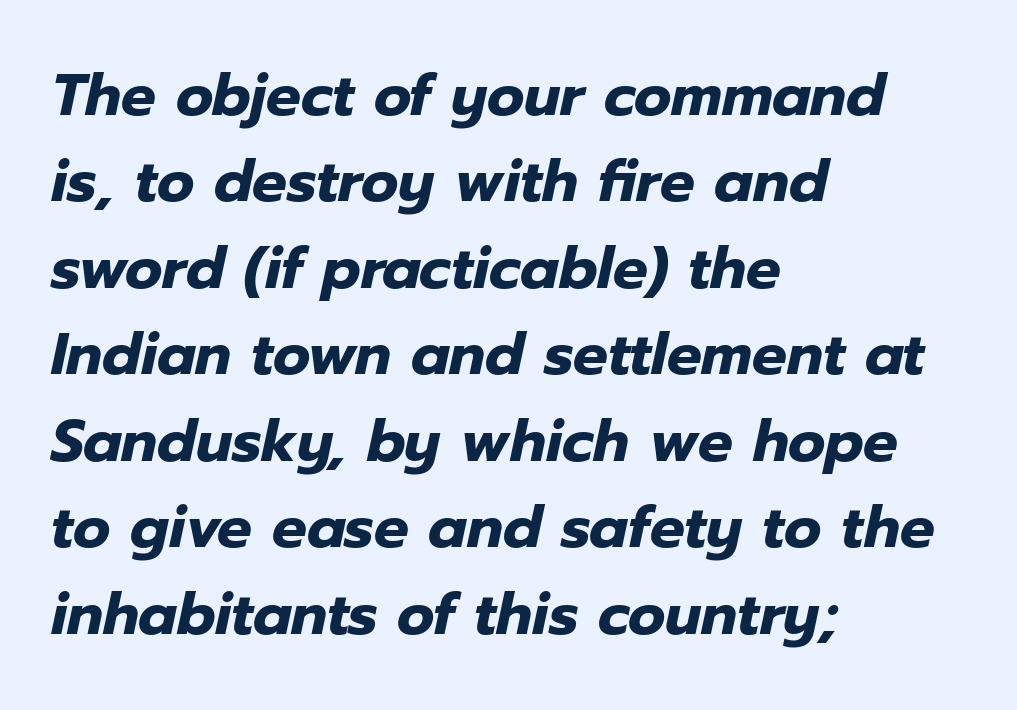
Q: Is the text bold? A: Yes.
Q: Is the text italic (slanted)? A: Yes, it leans right by about 12 degrees.
Q: Is the text underlined? A: No.
Q: How is the paragraph aligned? A: Left-aligned.
Q: Is the spacing between letters normal or unusually wide? A: Normal.
Q: Is the spacing between lines tight, normal or loose? A: Normal.
Q: Width (condensed, normal, or wide)? A: Normal.
Q: Stroke contrast? A: Low.
Q: x-height? A: Medium.
Q: Monospaced? A: No.
